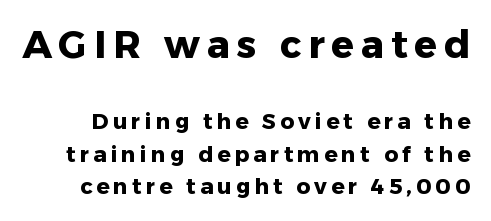
Whoever set this made the first block the dominant, larger element. Posture: upright roman. Quick note: interline space is typical. Summary of weight: heavy, a full bold. Honestly, there is no underline to notice here at all.
